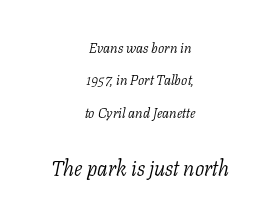
{"italic": "yes", "lean": "right", "slant_degrees": 11, "bold": "no", "underline": "no", "align": "center", "line_spacing": "loose", "line_spacing_ratio": 2.31, "letter_spacing": "normal", "letter_spacing_em": 0.0, "larger_block": "second", "size_ratio": 1.5, "glyph_px": 21}
